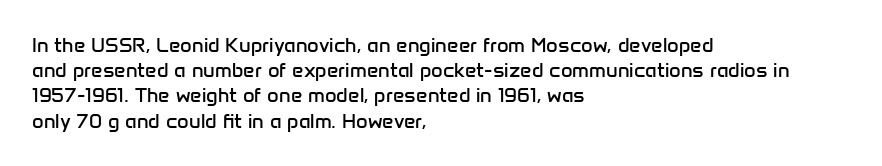
The image shows 20 px text type, upright; set left-aligned, normal line spacing (1.26x), normal letter spacing, not underlined.
